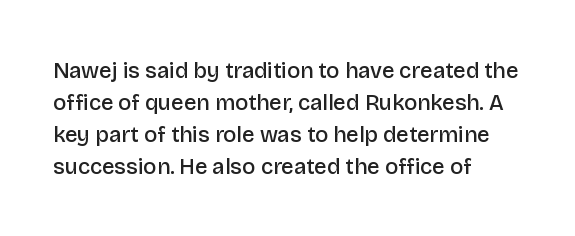
Q: Is the text bold? A: Semi-bold.
Q: Is the text italic (slanted)? A: No, it is upright.
Q: Is the text underlined? A: No.
Q: How is the paragraph aligned? A: Left-aligned.
Q: Is the spacing between letters normal or unusually wide? A: Normal.
Q: Is the spacing between lines tight, normal or loose? A: Normal.
